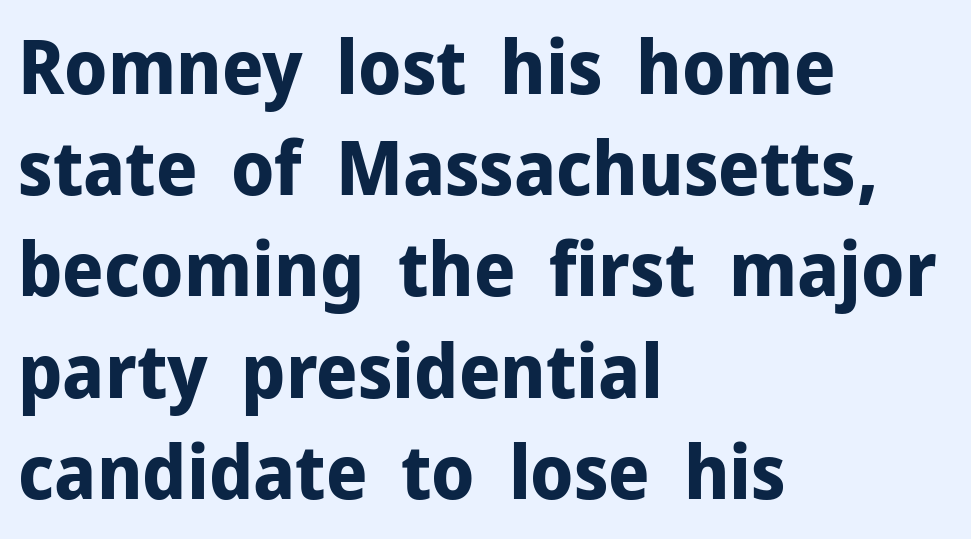
{"serif": "no", "italic": "no", "bold": "yes", "weight": "bold", "width": "normal", "stroke_contrast": "low", "x_height": "medium", "monospaced": "no", "underline": "no", "align": "left", "line_spacing": "normal", "line_spacing_ratio": 1.35, "letter_spacing": "normal", "letter_spacing_em": 0.0, "glyph_px": 75}
